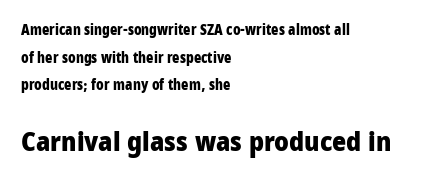
The block sitting lower on the canvas is the one with enlarged characters. The sample has been set heavy, in full bold. The font's upright variant was chosen for this text. The compositor pushed each line to the left boundary. A bare baseline throughout the passage. The type is set solid horizontally, with unmodified tracking.
